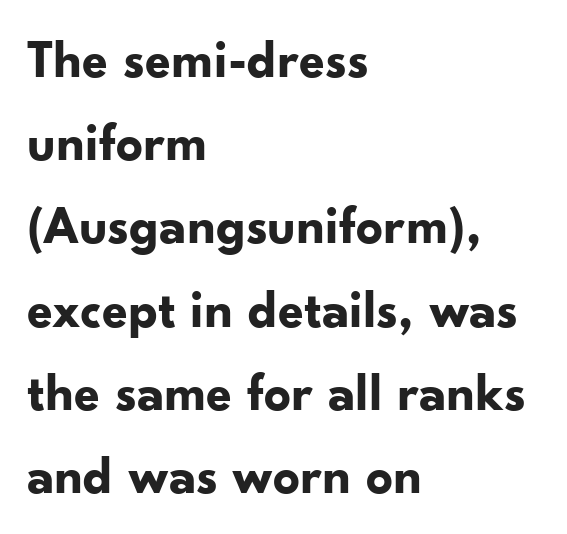
The area under the type is left untouched. The ragged edge is on the right, which tells us the setting is flush left. Heft: maximum for text — a bold. A roman cut, with each character standing at attention.
